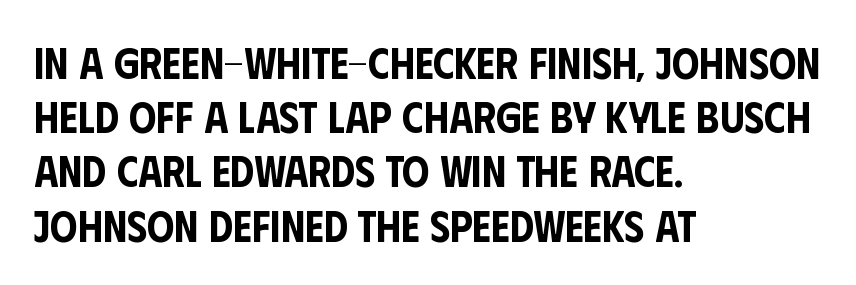
{"serif": "no", "italic": "no", "width": "condensed", "stroke_contrast": "low", "x_height": "large", "monospaced": "no", "underline": "no", "align": "left", "line_spacing": "normal", "line_spacing_ratio": 1.26, "letter_spacing": "normal", "letter_spacing_em": 0.0, "glyph_px": 43}
